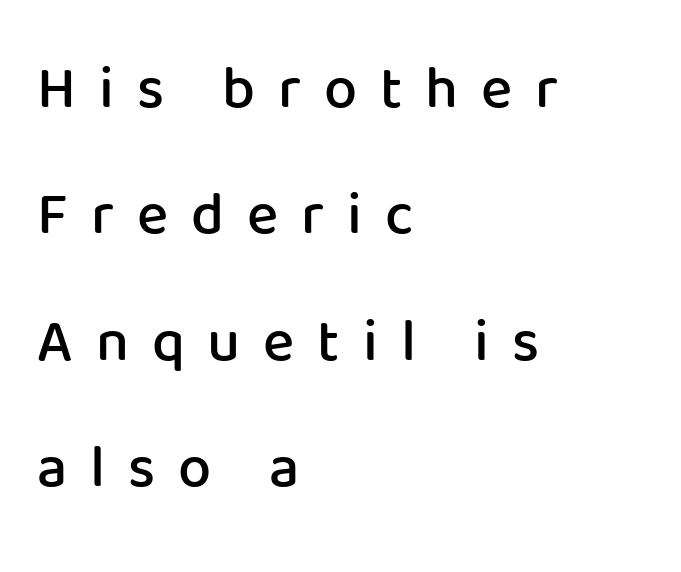
The image shows 59 px semibold sans-serif type, upright; set left-aligned, loose line spacing (2.14x), unusually wide letter spacing (+0.39 em), not underlined; low stroke contrast and a medium x-height.
